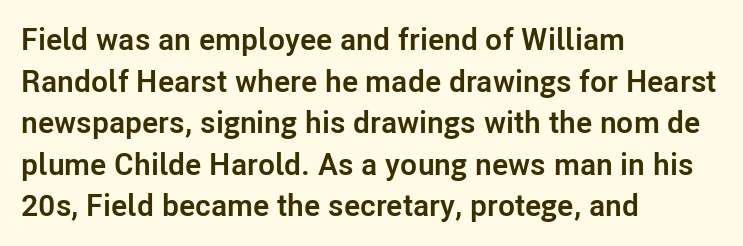
The image shows 31 px semibold sans-serif type, upright; set left-aligned, normal line spacing (1.34x), normal letter spacing, not underlined; low stroke contrast and a medium x-height.
